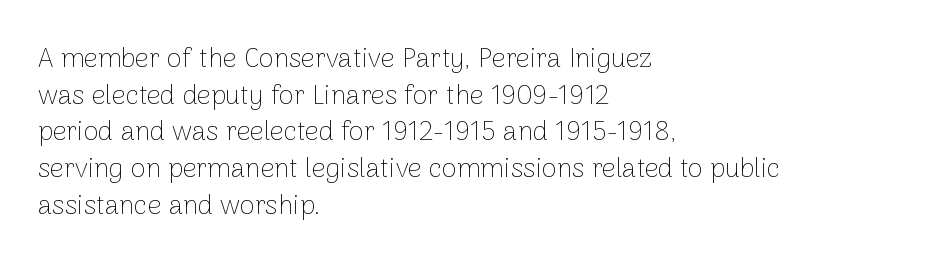
The image shows 27 px text type, upright; set left-aligned, normal line spacing (1.36x), normal letter spacing, not underlined.
